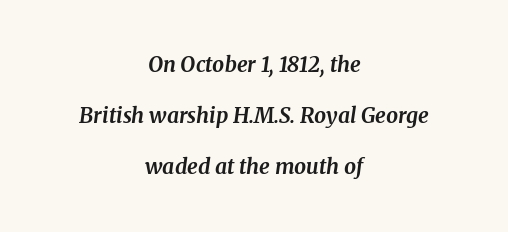
The image shows 21 px bold type, italic (leaning right); set centered, loose line spacing (2.43x), normal letter spacing, not underlined.
